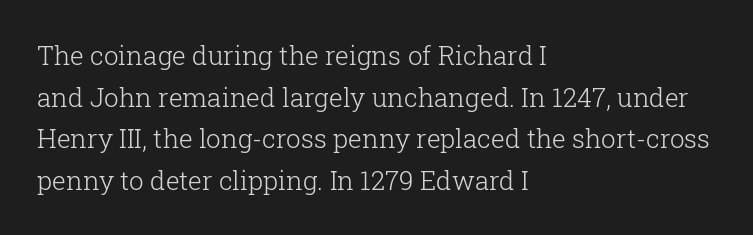
Q: Is the text bold? A: No.
Q: Is the text italic (slanted)? A: No, it is upright.
Q: Is the text underlined? A: No.
Q: How is the paragraph aligned? A: Left-aligned.
Q: Is the spacing between letters normal or unusually wide? A: Normal.
Q: Is the spacing between lines tight, normal or loose? A: Normal.
